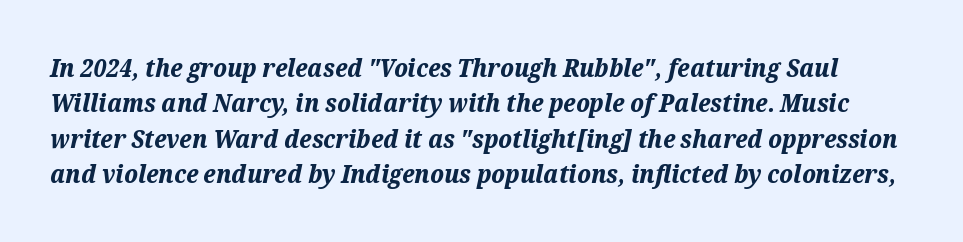
Students, observe: this is what conventionally led text looks like. Each glyph is drawn with heavy, bold strokes. Has an underline been added? It has not. Students, note that the glyphs here touch the page at normal intervals. This is oblique type, the kind used for emphasis or titles.
